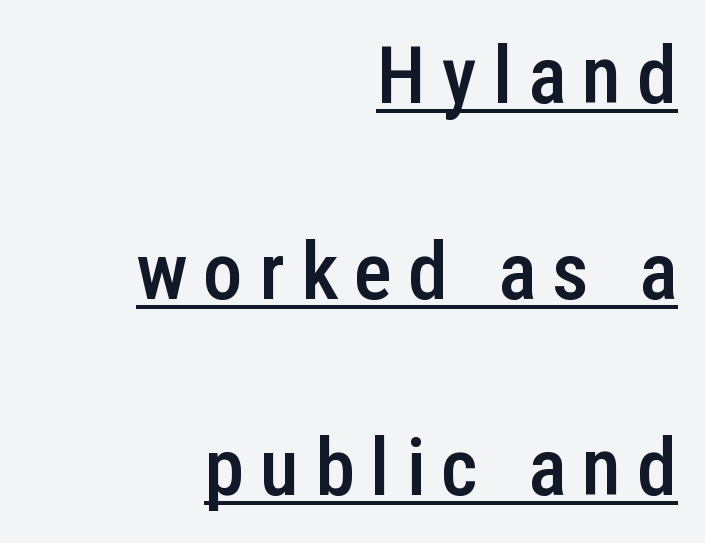
The face used here is a sans, in the tradition of grotesques and geometrics. The font's upright variant was chosen for this text. Honestly, the letter spacing is so wide it's the main thing you notice. Proportional: the letters do not fall into vertical columns.
